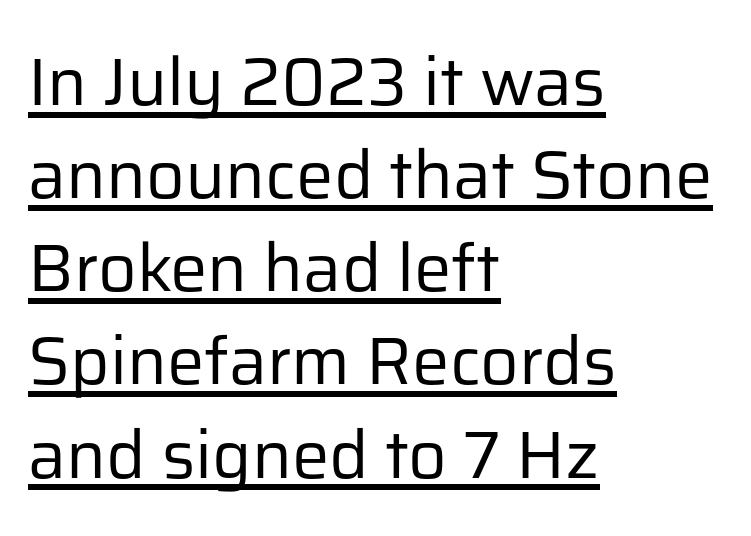
The letterforms sit shoulder to shoulder at normal distance. Is this a sans? Yes — the strokes have no serifs. Compared with undecorated copy, this sample adds a rule below the words. This sample has the flowing, uneven cadence of proportional lettering. Is this a heavy cut? Hardly; it is regular or lighter.
